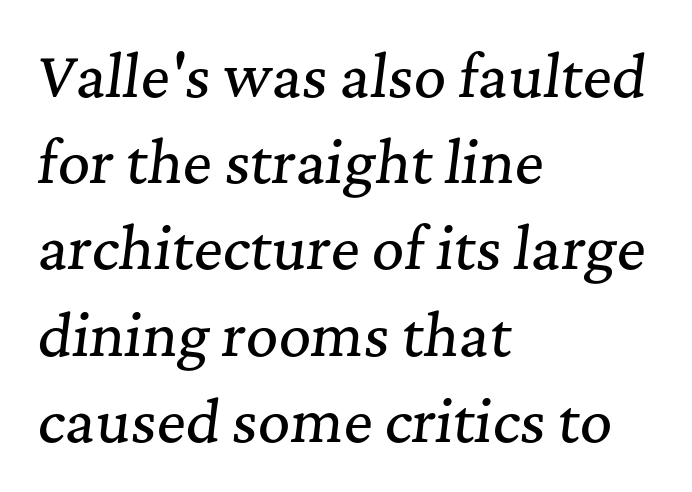
The image shows 56 px serif type, italic (leaning right); set left-aligned, normal line spacing (1.54x), normal letter spacing, not underlined; medium stroke contrast and a medium x-height.
